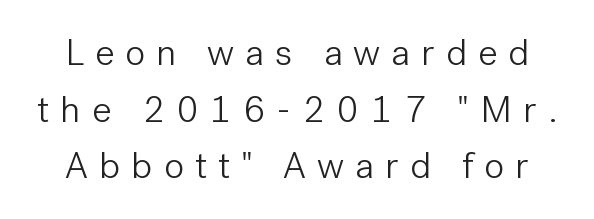
{"serif": "no", "italic": "no", "bold": "no", "weight": "light", "width": "normal", "stroke_contrast": "low", "x_height": "medium", "monospaced": "no", "underline": "no", "line_spacing": "normal", "line_spacing_ratio": 1.49, "letter_spacing": "wide", "letter_spacing_em": 0.29, "glyph_px": 38}
